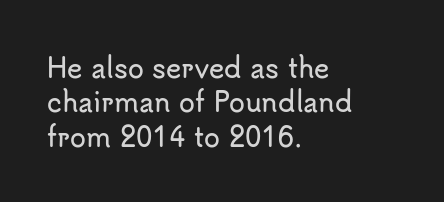
Here the glyphs are tracked normally, forming tight word shapes. Notice how the passage keeps a crisp vertical edge on the left only. A normal amount of white space separates one row of letters from the next. The string is rendered with underlining switched off.
